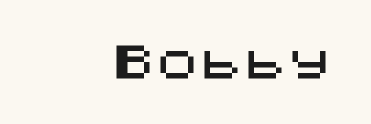
{"serif": "no", "italic": "no", "width": "normal", "stroke_contrast": "medium", "x_height": "large", "underline": "no", "letter_spacing": "normal", "letter_spacing_em": 0.0, "glyph_px": 44}
